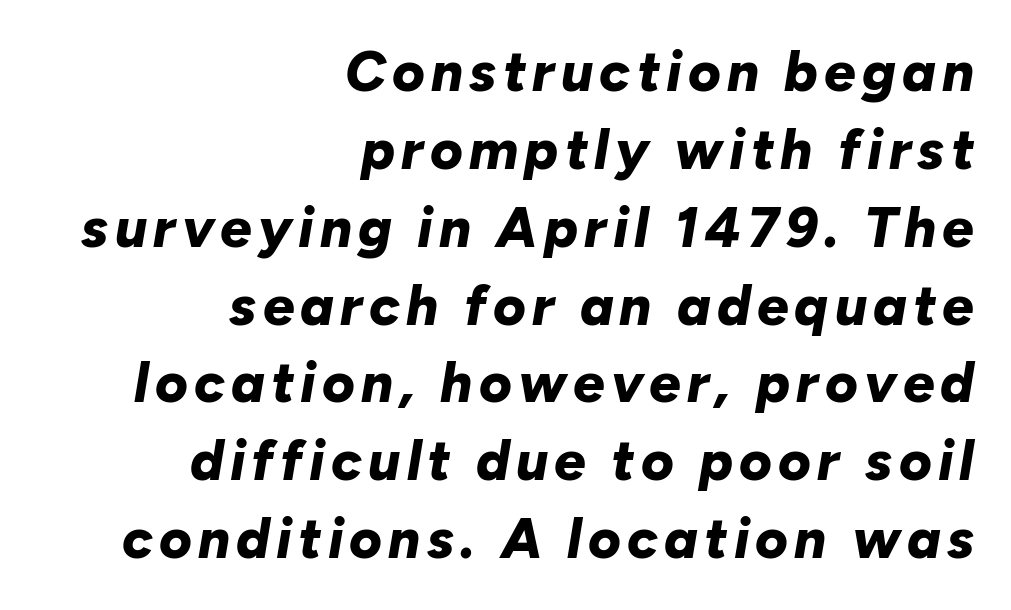
{"italic": "yes", "lean": "right", "slant_degrees": 10, "bold": "yes", "weight": "bold", "width": "normal", "stroke_contrast": "low", "x_height": "medium", "monospaced": "no", "underline": "no", "align": "right", "line_spacing": "normal", "line_spacing_ratio": 1.39, "glyph_px": 56}
